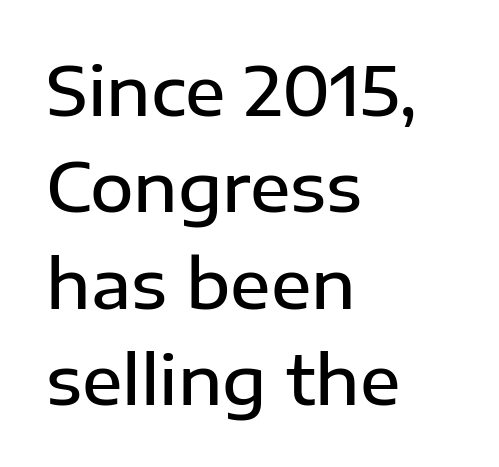
The glyphs have the mass of a demibold cut, below bold. Proportional: the letters do not fall into vertical columns. This rendering leaves character spacing at its baseline value. Do the letters lean? They stand straight. These lines sit exactly where default settings would place them.
